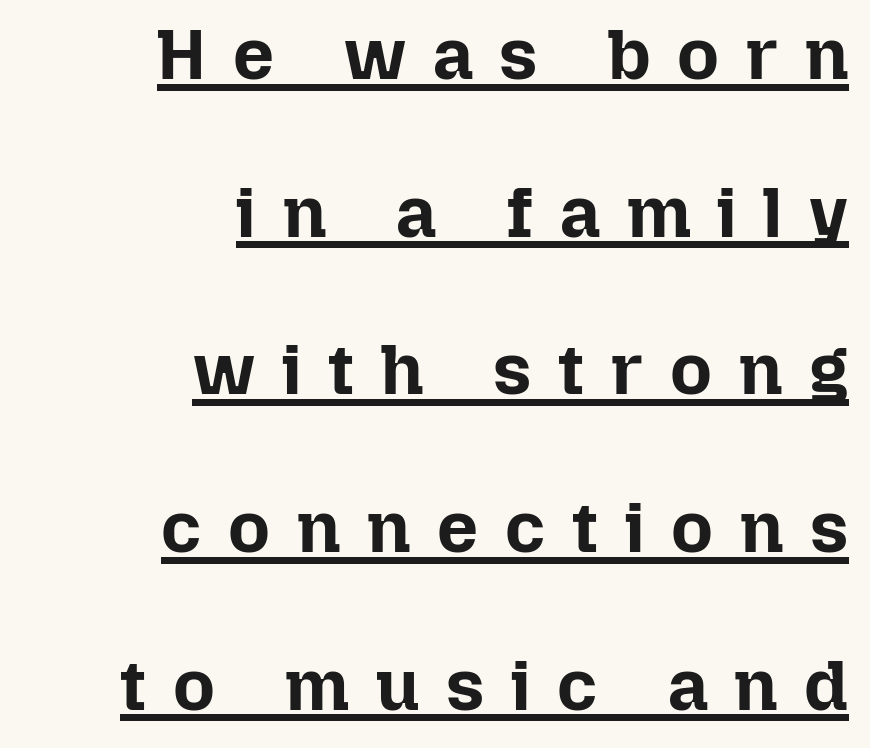
The image shows 72 px bold type, upright; set right-aligned, loose line spacing (2.19x), unusually wide letter spacing (+0.37 em), underlined; low stroke contrast and a medium x-height.
